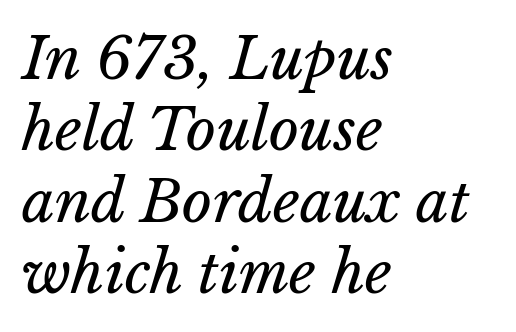
The image shows 58 px regular-weight type; set left-aligned, line spacing 1.23x, normal letter spacing, not underlined; low stroke contrast and a medium x-height.
